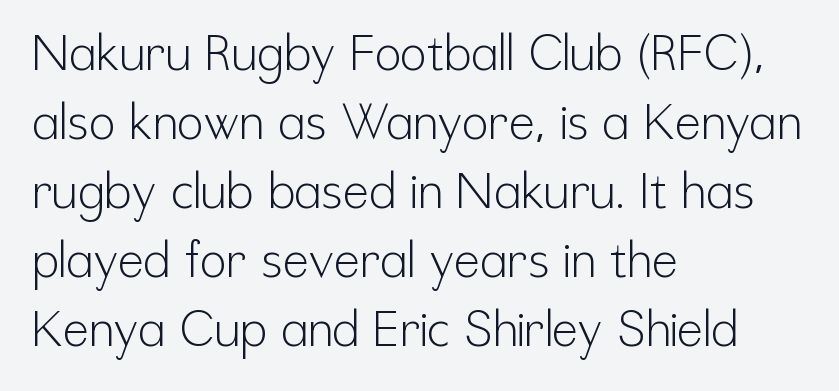
The type is set solid horizontally, with unmodified tracking. A sans-serif font was chosen for this passage. Letters have the restrained weight of plain body copy at most. Rendered with straight, roman letterforms. Character widths vary here, with narrow letters taking less room than wide ones. Bare-footed words on every line.
